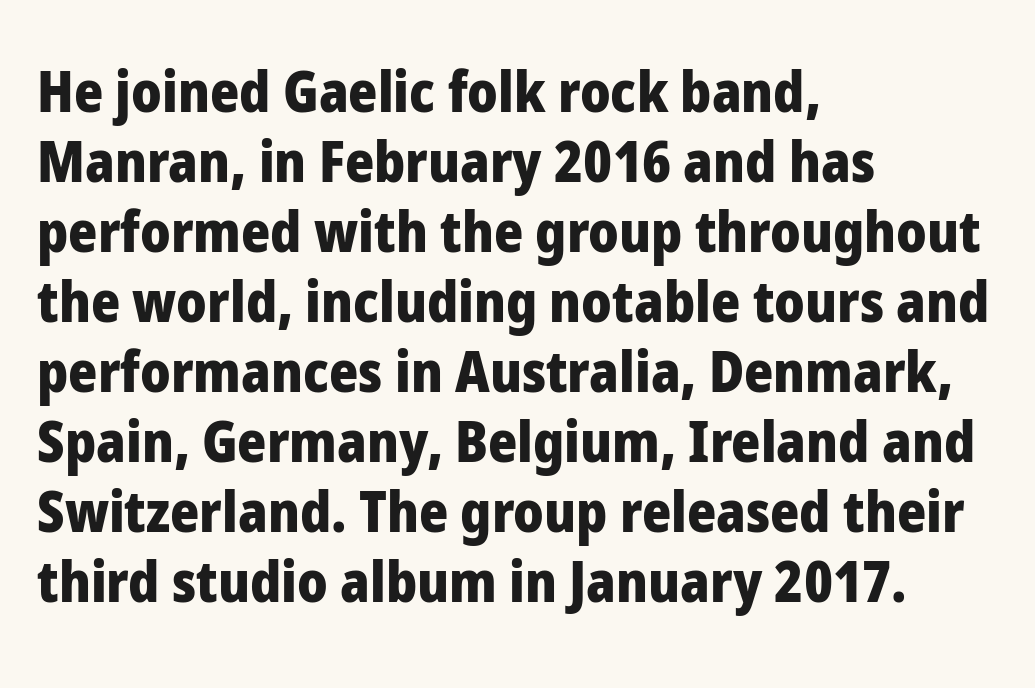
{"serif": "no", "italic": "no", "bold": "yes", "weight": "heavy", "width": "normal", "stroke_contrast": "low", "x_height": "medium", "monospaced": "no", "underline": "no", "align": "left", "line_spacing": "normal", "line_spacing_ratio": 1.25, "letter_spacing": "normal", "letter_spacing_em": 0.0, "glyph_px": 56}
